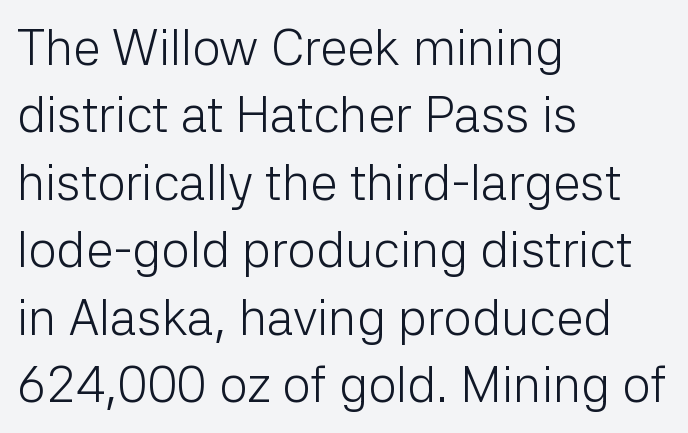
The image shows 50 px light sans-serif type, upright; set left-aligned, normal line spacing (1.35x), normal letter spacing, not underlined; low stroke contrast and a medium x-height.
